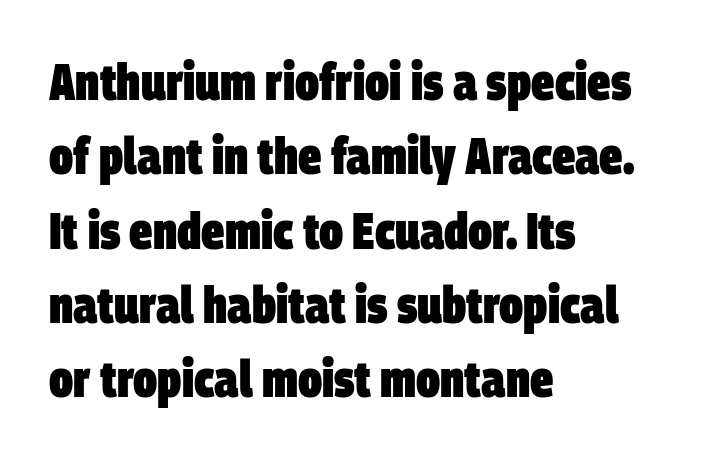
Q: Is the text bold? A: Yes.
Q: Is the typeface a serif or a sans-serif typeface? A: Sans-serif.
Q: Is the text underlined? A: No.
Q: How is the paragraph aligned? A: Left-aligned.
Q: Is the spacing between letters normal or unusually wide? A: Normal.
Q: Is the spacing between lines tight, normal or loose? A: Normal.
Q: Width (condensed, normal, or wide)? A: Condensed.
Q: Stroke contrast? A: Low.
Q: x-height? A: Large.
Q: Monospaced? A: No.
